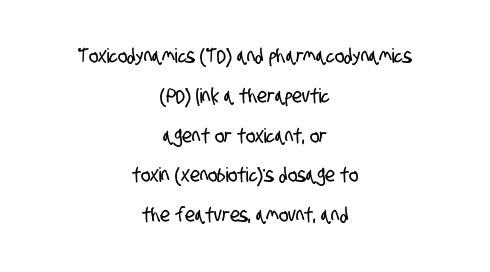
The image shows 20 px text type; set centered, loose line spacing (1.99x), normal letter spacing, not underlined.
